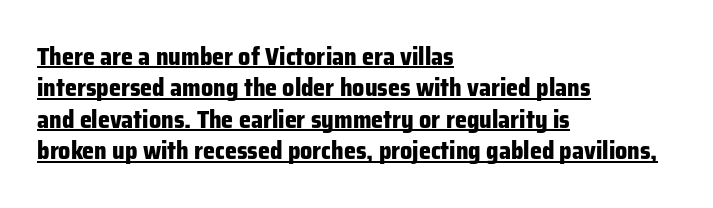
{"italic": "no", "bold": "yes", "underline": "yes", "align": "left", "line_spacing": "normal", "line_spacing_ratio": 1.31, "letter_spacing": "normal", "letter_spacing_em": 0.0, "glyph_px": 24}
